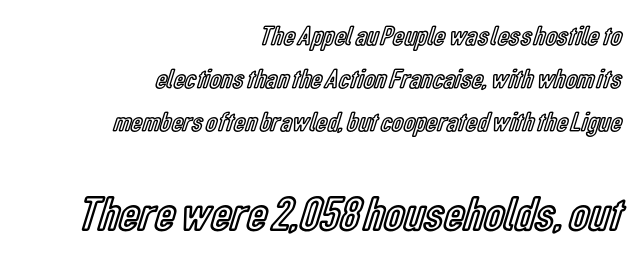
The tracking reads as untouched default to a designer's eye. The face used here is proportionally spaced, like ordinary book or web type. Note: smaller setting up top, larger setting below. Check under the words: just untouched page.
